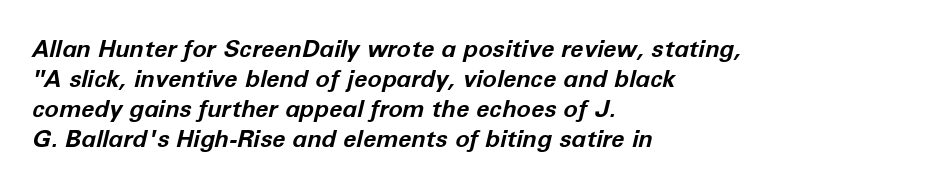
Q: Is the text bold? A: Yes.
Q: Is the text italic (slanted)? A: Yes, it leans right by about 12 degrees.
Q: Is the text underlined? A: No.
Q: How is the paragraph aligned? A: Left-aligned.
Q: Is the spacing between letters normal or unusually wide? A: Normal.
Q: Is the spacing between lines tight, normal or loose? A: Normal.
